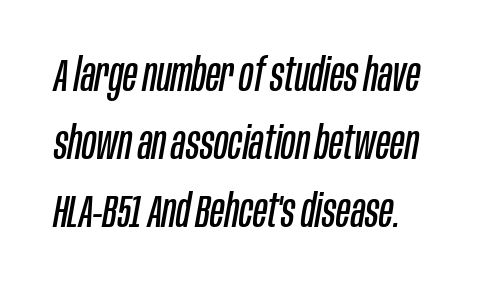
Compared with ordinary roman type, these characters are visibly tilted. One glance says typical: line gaps are just what's usual. You could not count columns in this text — the font is proportionally spaced. The rendering keeps characters at their native spacing. Any mark beneath the type? The region is blank. Letters have the restrained weight of plain body copy at most.
